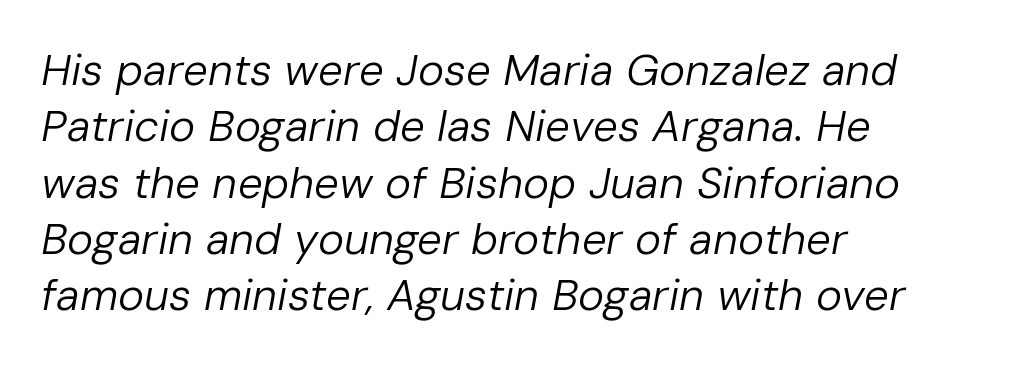
Q: Is the text bold? A: No.
Q: Is the text italic (slanted)? A: Yes, it leans right by about 10 degrees.
Q: Is the text underlined? A: No.
Q: How is the paragraph aligned? A: Left-aligned.
Q: Is the spacing between letters normal or unusually wide? A: Normal.
Q: Is the spacing between lines tight, normal or loose? A: Normal.
Q: Width (condensed, normal, or wide)? A: Normal.
Q: Stroke contrast? A: Low.
Q: x-height? A: Medium.
Q: Monospaced? A: No.
